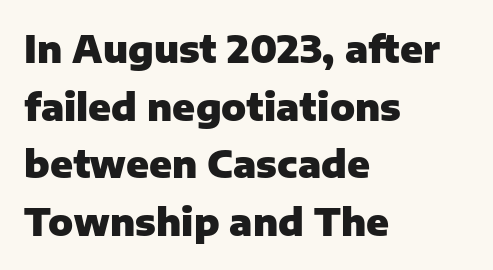
Looks like regular typesetting: each glyph gets only the width it needs. This sample is left-justified, so line endings fall wherever the words run out. Chunky letters — that's bold for sure. A bare baseline throughout the passage. A typesetter would label this face a sans. The type is set solid horizontally, with unmodified tracking.
